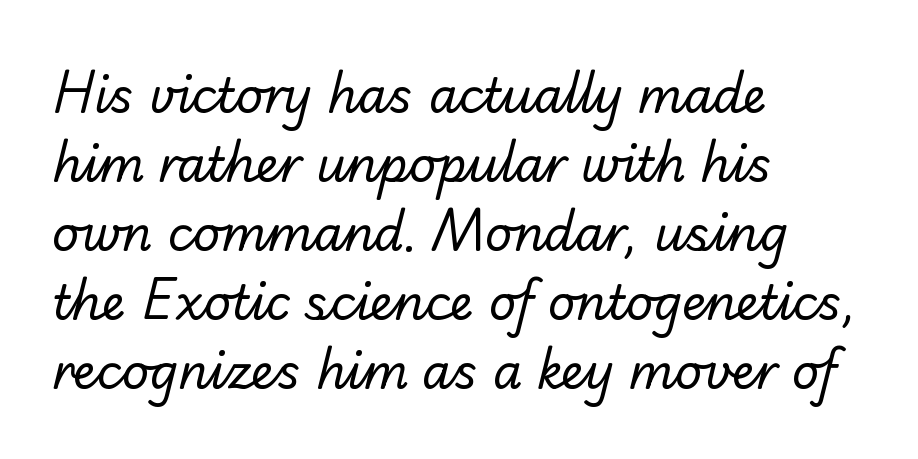
{"serif": "no", "bold": "no", "weight": "regular", "width": "normal", "stroke_contrast": "low", "x_height": "small", "monospaced": "no", "underline": "no", "align": "left", "line_spacing": "normal", "line_spacing_ratio": 1.47, "letter_spacing": "normal", "letter_spacing_em": 0.0, "glyph_px": 47}
